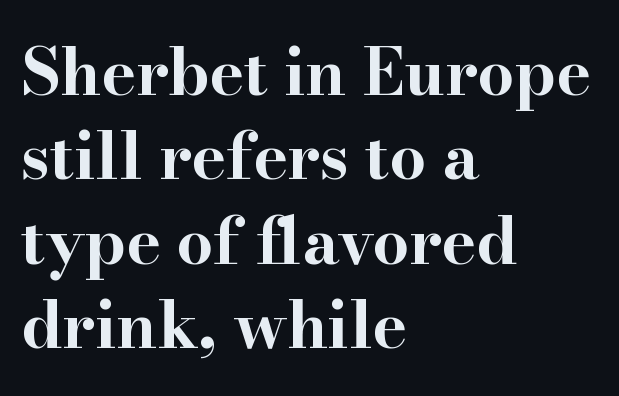
{"serif": "yes", "italic": "no", "bold": "yes", "weight": "bold", "width": "wide", "stroke_contrast": "high", "x_height": "small", "monospaced": "no", "underline": "no", "align": "left", "line_spacing": "normal", "line_spacing_ratio": 1.3, "letter_spacing": "normal", "letter_spacing_em": 0.0, "glyph_px": 65}
